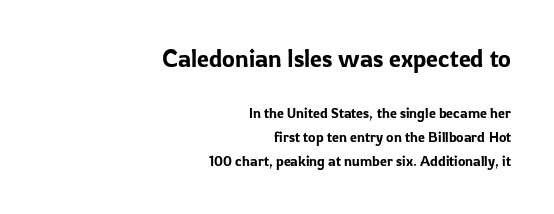
Q: Is the text italic (slanted)? A: No, it is upright.
Q: Is the text underlined? A: No.
Q: How is the paragraph aligned? A: Right-aligned.
Q: Is the spacing between letters normal or unusually wide? A: Normal.
Q: Which block of text is set in a larger size, the first (top) or the second (bottom)? A: The first (top) one.
